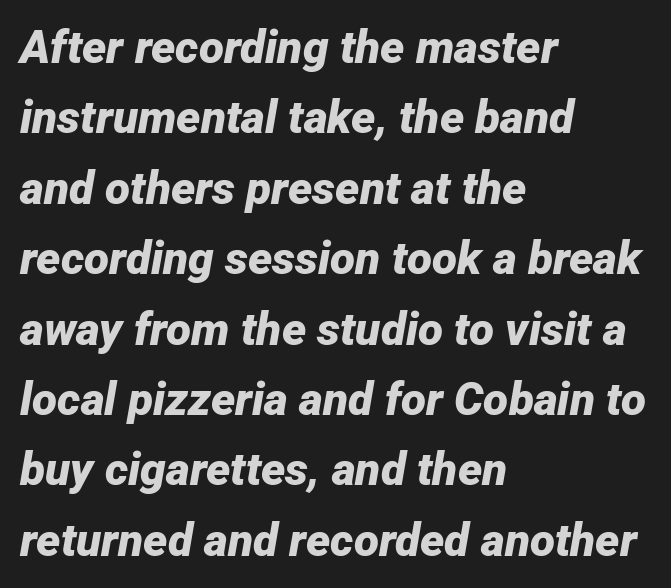
{"italic": "yes", "lean": "right", "slant_degrees": 12, "bold": "yes", "weight": "bold", "width": "normal", "stroke_contrast": "low", "x_height": "medium", "monospaced": "no", "underline": "no", "align": "left", "line_spacing": "normal", "line_spacing_ratio": 1.53, "letter_spacing": "normal", "letter_spacing_em": 0.0, "glyph_px": 46}
